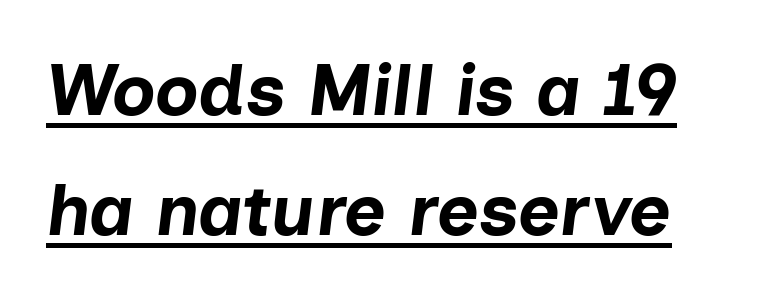
The image shows 72 px bold type, italic (leaning right); set normal line spacing (1.67x), normal letter spacing, underlined; low stroke contrast and a medium x-height.
